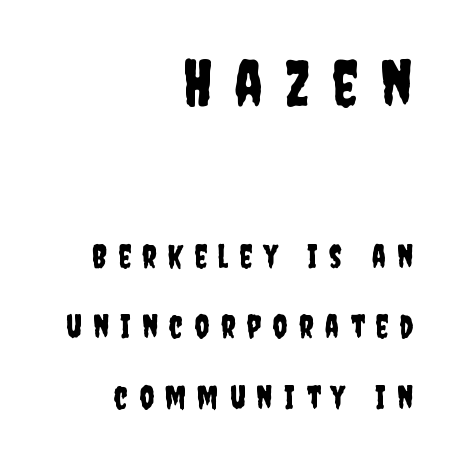
Q: Is the text italic (slanted)? A: No, it is upright.
Q: Is the typeface a serif or a sans-serif typeface? A: Sans-serif.
Q: Is the text underlined? A: No.
Q: How is the paragraph aligned? A: Right-aligned.
Q: Is the spacing between letters normal or unusually wide? A: Unusually wide.
Q: Is the spacing between lines tight, normal or loose? A: Loose.
Q: Which block of text is set in a larger size, the first (top) or the second (bottom)? A: The first (top) one.
Q: Width (condensed, normal, or wide)? A: Condensed.
Q: Stroke contrast? A: Low.
Q: x-height? A: Large.
Q: Monospaced? A: No.
